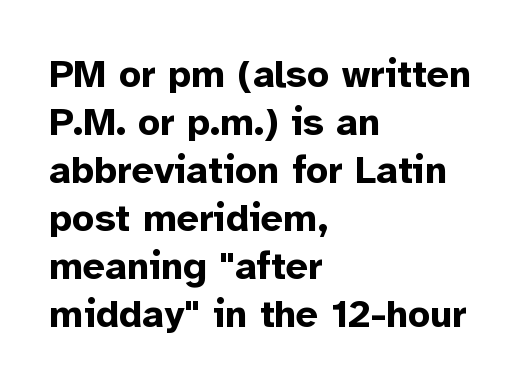
{"serif": "no", "italic": "no", "bold": "yes", "weight": "bold", "width": "normal", "stroke_contrast": "low", "x_height": "medium", "monospaced": "no", "underline": "no", "align": "left", "line_spacing_ratio": 1.23, "letter_spacing": "normal", "letter_spacing_em": 0.0, "glyph_px": 39}
